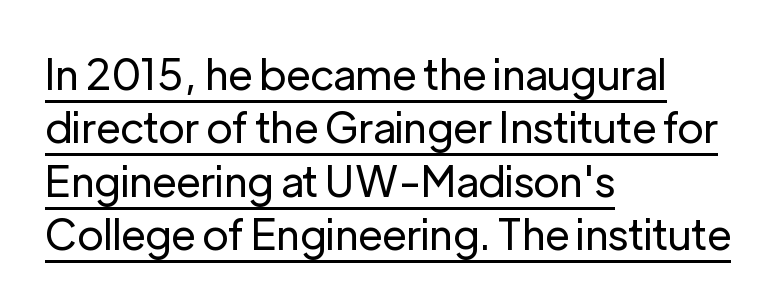
{"serif": "no", "italic": "no", "bold": "no", "weight": "regular", "width": "normal", "stroke_contrast": "low", "x_height": "medium", "monospaced": "no", "underline": "yes", "align": "left", "line_spacing": "normal", "line_spacing_ratio": 1.27, "letter_spacing": "normal", "letter_spacing_em": 0.0, "glyph_px": 42}
